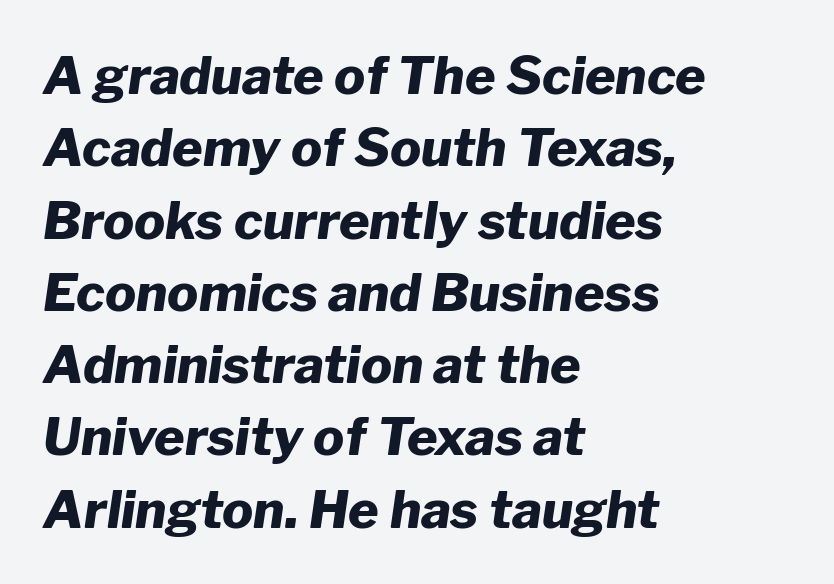
The image shows 52 px heavy type, italic (leaning right); set left-aligned, normal line spacing (1.39x), normal letter spacing, not underlined; low stroke contrast and a medium x-height.
